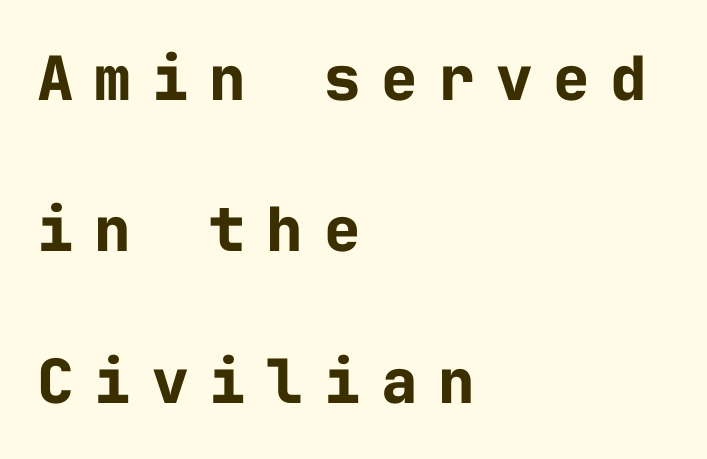
Q: Is the text bold? A: Yes.
Q: Is the text italic (slanted)? A: No, it is upright.
Q: Is the typeface a serif or a sans-serif typeface? A: Sans-serif.
Q: Is the text underlined? A: No.
Q: How is the paragraph aligned? A: Left-aligned.
Q: Is the spacing between letters normal or unusually wide? A: Unusually wide.
Q: Is the spacing between lines tight, normal or loose? A: Loose.
Q: Width (condensed, normal, or wide)? A: Normal.
Q: Stroke contrast? A: Low.
Q: x-height? A: Medium.
Q: Monospaced? A: Yes.
